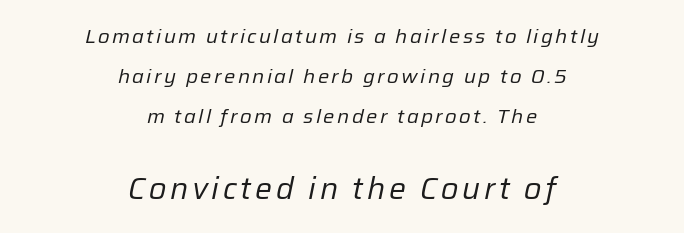
Looking at the ascenders, they clearly lean. Top chunk: small. Bottom chunk: large. A great deal of white space separates one row of letters from the next. Weight: not bold — regular or lighter. The passage shown is typed in a proportional face where columns would drift.
